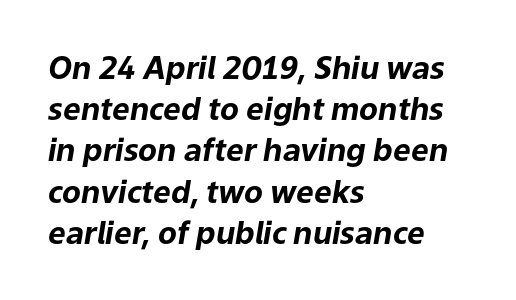
The image shows 31 px bold type, italic (leaning right); set left-aligned, normal line spacing (1.33x), normal letter spacing, not underlined; low stroke contrast and a medium x-height.
